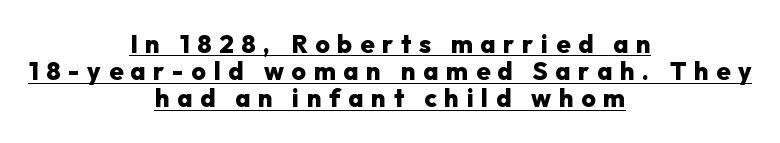
The image shows 25 px bold type, upright; set centered, tight line spacing (1.09x), unusually wide letter spacing (+0.31 em), underlined.
